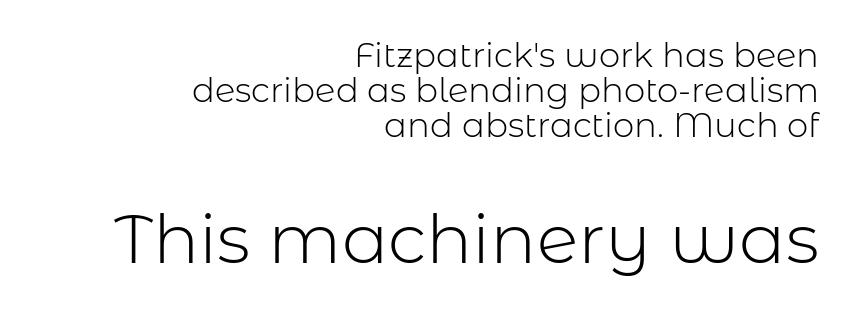
Looks like regular typesetting: each glyph gets only the width it needs. Typeset ragged left — the right edge is the straight one. The following chunk of copy outweighs the initial chunk in type size. The letters sit at their default tracking, neither squeezed nor spread.
